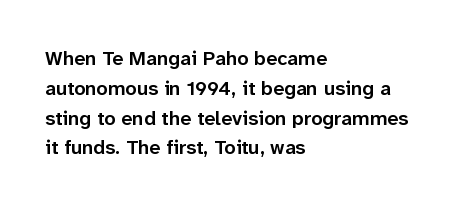
{"italic": "no", "bold": "semi", "underline": "no", "align": "left", "line_spacing": "normal", "line_spacing_ratio": 1.49, "letter_spacing": "normal", "letter_spacing_em": 0.0, "glyph_px": 20}
